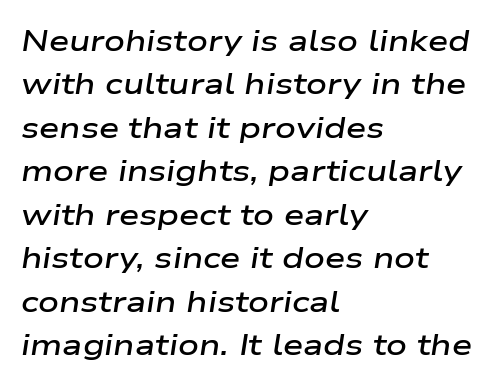
Q: Is the text bold? A: Semi-bold.
Q: Is the text italic (slanted)? A: Yes, it leans right by about 9 degrees.
Q: Is the text underlined? A: No.
Q: How is the paragraph aligned? A: Left-aligned.
Q: Is the spacing between letters normal or unusually wide? A: Normal.
Q: Is the spacing between lines tight, normal or loose? A: Normal.
Q: Width (condensed, normal, or wide)? A: Wide.
Q: Stroke contrast? A: Low.
Q: x-height? A: Medium.
Q: Monospaced? A: No.
